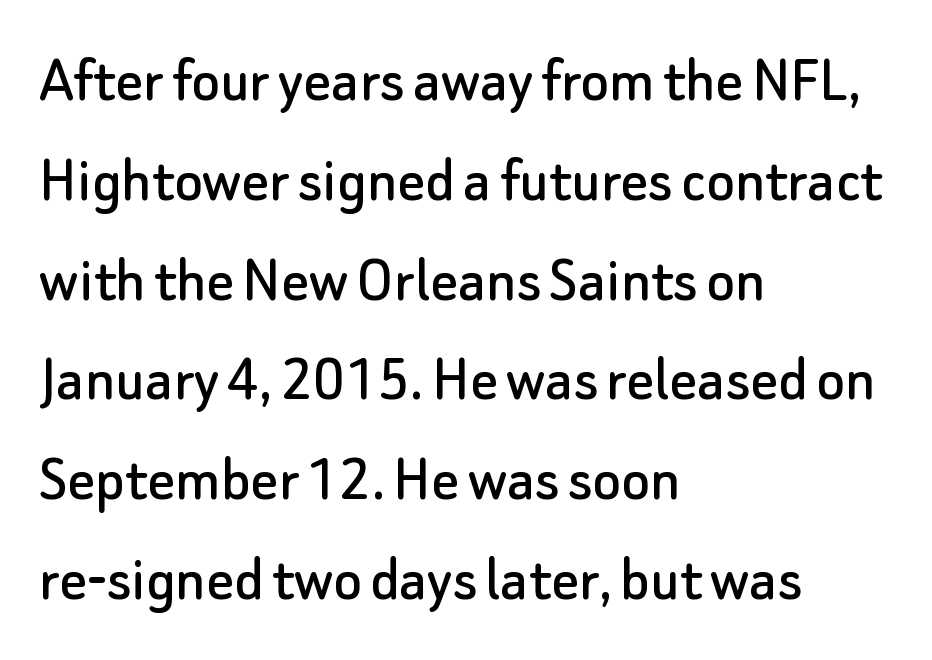
If you drew a line through each stem, it would be perfectly vertical. Is there much room between lines? A standard amount, neither cramped nor airy. Compared with typical body copy, the letter spacing here is the same. Varying glyph widths throughout — classic text-font behaviour. Compared with a centered layout, this one pins lines to the left instead. Look at the bottom of the vertical strokes: they stop flat, with no serifs.
